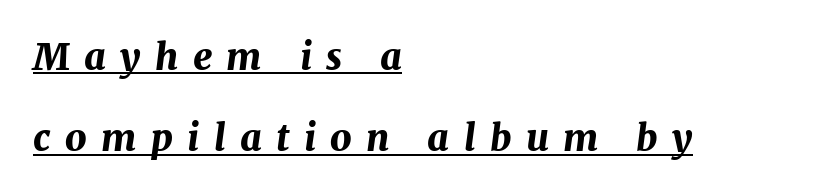
Inter-character spacing is expanded well beyond the font's built-in metrics. The text block is weighted toward the left margin, trailing off unevenly rightward. Notice how thick the strokes are: this is what a full bold looks like. Check the space under the baseline: a stroke is drawn there.
